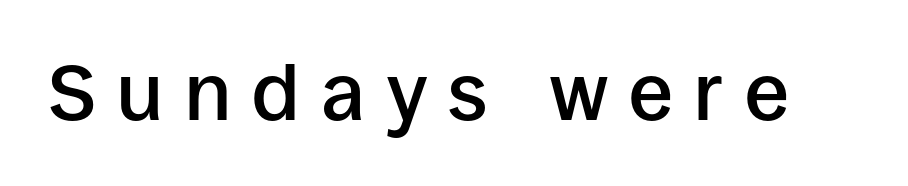
No italicization has been applied; the sample stays upright. Is this a fixed-width face? No — the glyphs have proportional, varying widths. Glyph-to-glyph distance is far greater than everyday printed text. Note: no serifs on the glyphs.
